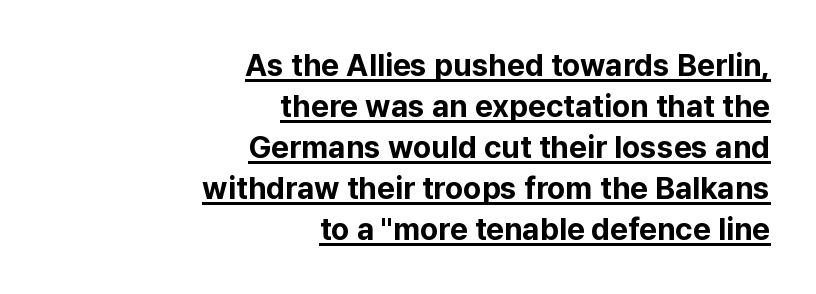
{"serif": "no", "italic": "no", "bold": "yes", "weight": "bold", "width": "normal", "stroke_contrast": "low", "x_height": "medium", "monospaced": "no", "underline": "yes", "align": "right", "line_spacing": "normal", "line_spacing_ratio": 1.32, "letter_spacing": "normal", "letter_spacing_em": 0.0, "glyph_px": 31}
